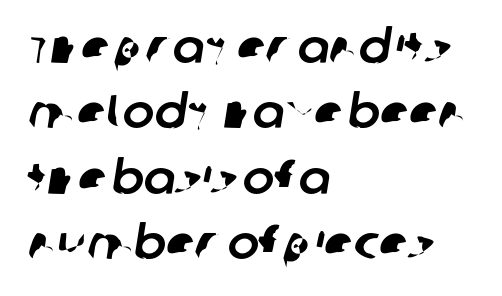
The image shows 47 px sans-serif type; set left-aligned, normal line spacing (1.39x), normal letter spacing, not underlined; low stroke contrast and a large x-height.
